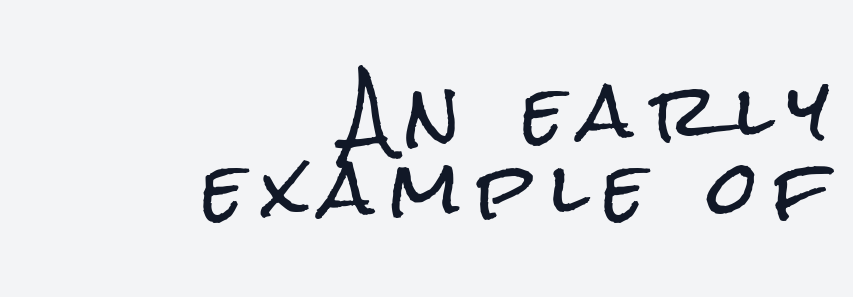
The image shows 72 px condensed sans-serif type, upright; set right-aligned, tight line spacing (1.07x), unusually wide letter spacing (+0.23 em), not underlined; low stroke contrast and a medium x-height.
